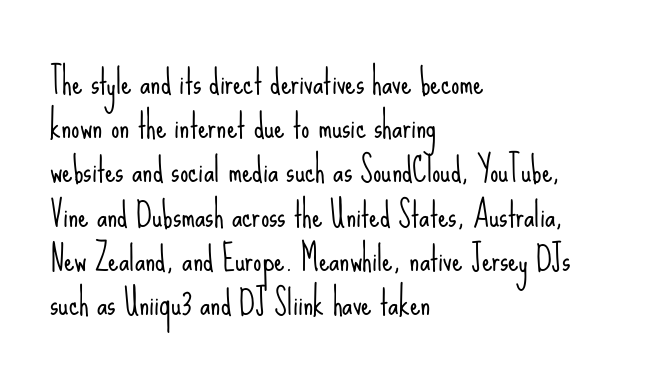
Q: Is the text bold? A: No.
Q: Is the text italic (slanted)? A: No, it is upright.
Q: Is the typeface a serif or a sans-serif typeface? A: Sans-serif.
Q: Is the text underlined? A: No.
Q: How is the paragraph aligned? A: Left-aligned.
Q: Is the spacing between letters normal or unusually wide? A: Normal.
Q: Is the spacing between lines tight, normal or loose? A: Normal.
Q: Width (condensed, normal, or wide)? A: Condensed.
Q: Stroke contrast? A: Low.
Q: x-height? A: Small.
Q: Monospaced? A: No.
